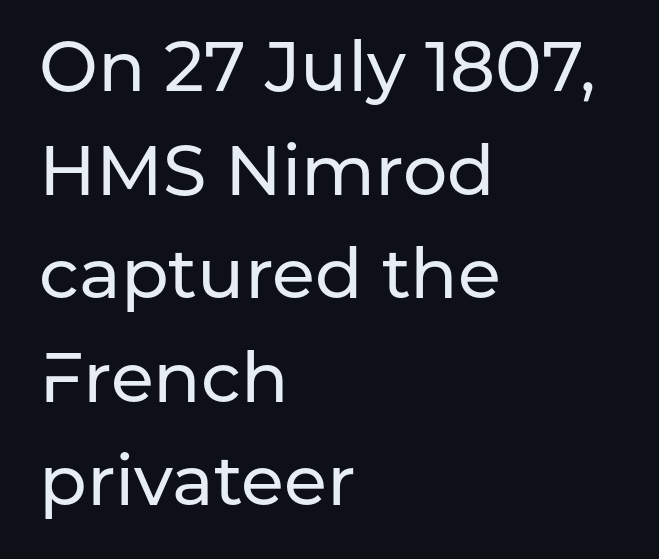
Whoever set this chose a conventional vertical rhythm. Look at the bottom of the vertical strokes: they stop flat, with no serifs. This sample is left-justified, so line endings fall wherever the words run out. Letter spacing: default.
